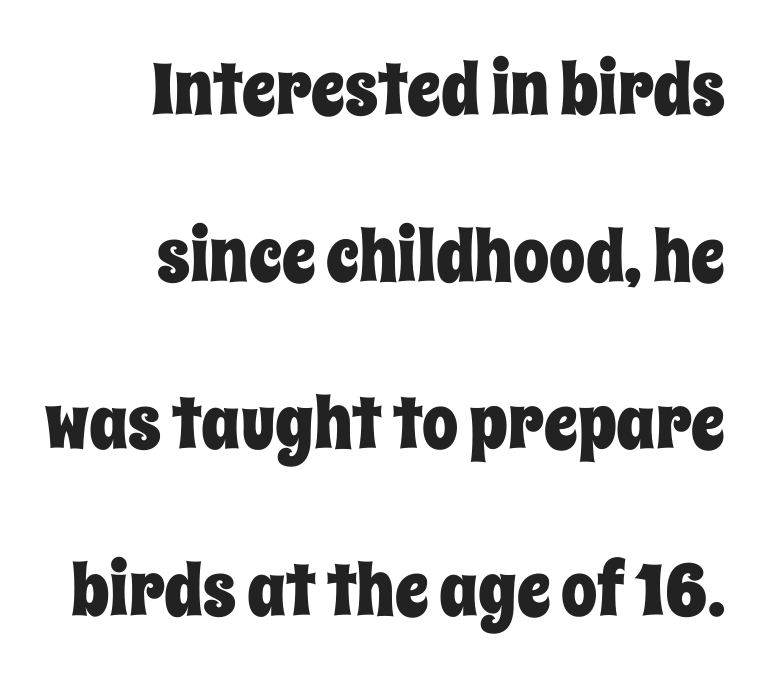
{"italic": "no", "width": "condensed", "stroke_contrast": "low", "x_height": "large", "monospaced": "no", "underline": "no", "align": "right", "line_spacing": "loose", "line_spacing_ratio": 2.32, "letter_spacing": "normal", "letter_spacing_em": 0.0, "glyph_px": 72}
